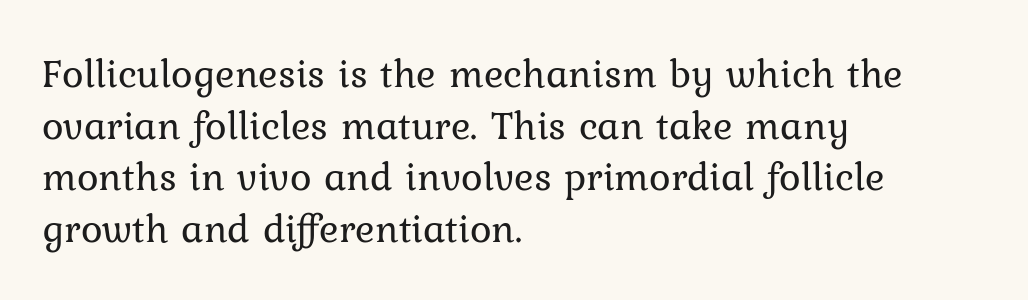
Q: Is the text bold? A: No.
Q: Is the text italic (slanted)? A: No, it is upright.
Q: Is the typeface a serif or a sans-serif typeface? A: Serif.
Q: Is the text underlined? A: No.
Q: How is the paragraph aligned? A: Left-aligned.
Q: Is the spacing between letters normal or unusually wide? A: Normal.
Q: Is the spacing between lines tight, normal or loose? A: Normal.
Q: Width (condensed, normal, or wide)? A: Normal.
Q: Stroke contrast? A: Low.
Q: x-height? A: Medium.
Q: Monospaced? A: No.
